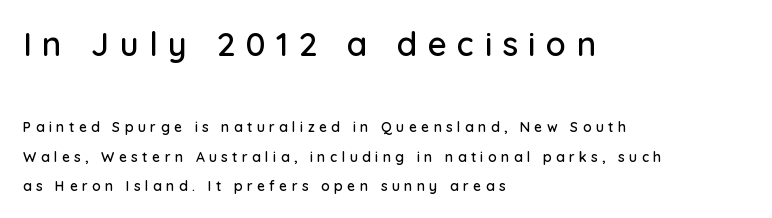
Q: Is the text italic (slanted)? A: No, it is upright.
Q: Is the typeface a serif or a sans-serif typeface? A: Sans-serif.
Q: Is the text underlined? A: No.
Q: How is the paragraph aligned? A: Left-aligned.
Q: Is the spacing between letters normal or unusually wide? A: Unusually wide.
Q: Is the spacing between lines tight, normal or loose? A: Loose.
Q: Which block of text is set in a larger size, the first (top) or the second (bottom)? A: The first (top) one.
Q: Width (condensed, normal, or wide)? A: Normal.
Q: Stroke contrast? A: Low.
Q: x-height? A: Medium.
Q: Monospaced? A: No.
